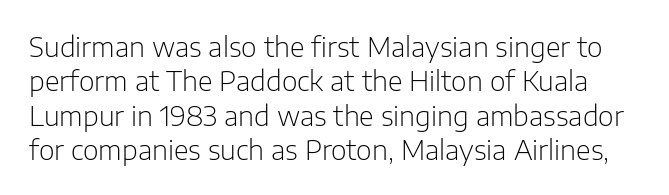
The image shows 27 px text type, upright; set normal line spacing (1.27x), normal letter spacing, not underlined.
